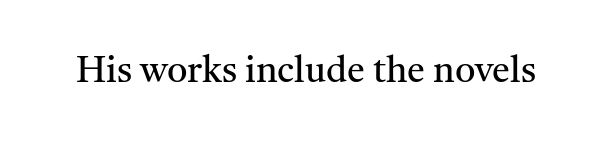
{"serif": "yes", "italic": "no", "bold": "no", "weight": "regular", "width": "normal", "stroke_contrast": "medium", "x_height": "medium", "monospaced": "no", "underline": "no", "letter_spacing": "normal", "letter_spacing_em": 0.0, "glyph_px": 36}
